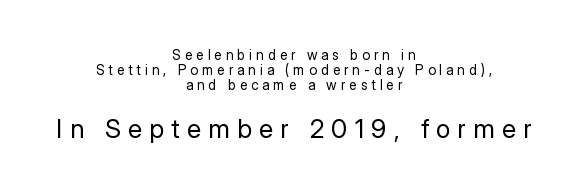
{"italic": "no", "bold": "no", "underline": "no", "align": "center", "line_spacing": "tight", "line_spacing_ratio": 1.07, "letter_spacing": "wide", "letter_spacing_em": 0.28, "larger_block": "second", "size_ratio": 1.86, "glyph_px": 26}
